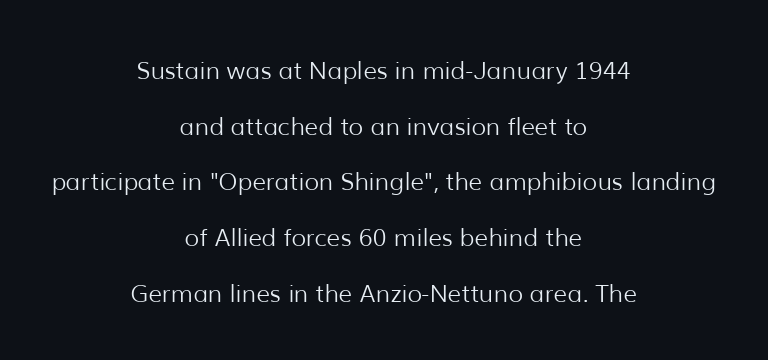
The image shows 24 px text type, upright; set centered, loose line spacing (2.32x), normal letter spacing, not underlined.
